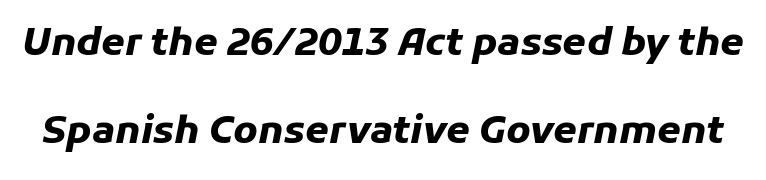
{"italic": "yes", "lean": "right", "slant_degrees": 11, "bold": "yes", "weight": "heavy", "width": "normal", "stroke_contrast": "low", "x_height": "medium", "monospaced": "no", "underline": "no", "line_spacing": "loose", "line_spacing_ratio": 2.32, "letter_spacing": "normal", "letter_spacing_em": 0.0, "glyph_px": 38}
